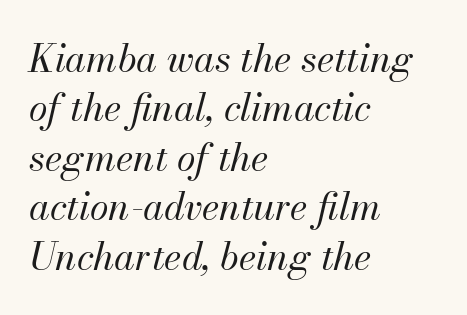
Q: Is the text bold? A: No.
Q: Is the text italic (slanted)? A: Yes, it leans right by about 13 degrees.
Q: Is the text underlined? A: No.
Q: How is the paragraph aligned? A: Left-aligned.
Q: Is the spacing between letters normal or unusually wide? A: Normal.
Q: Is the spacing between lines tight, normal or loose? A: Normal.
Q: Width (condensed, normal, or wide)? A: Normal.
Q: Stroke contrast? A: Medium.
Q: x-height? A: Small.
Q: Monospaced? A: No.
